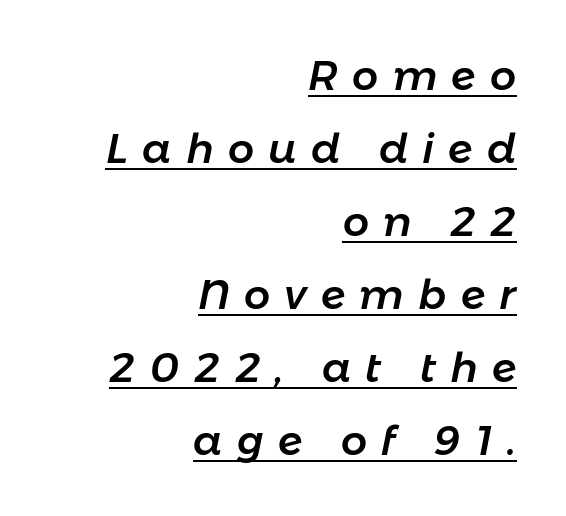
These lines are rendered in a variable-pitch font. The ragged edge is on the left, which tells us the setting is flush right. Emphasis is given by a line drawn under the lettering. Tall strokes in this sample are angled rather than plumb.
